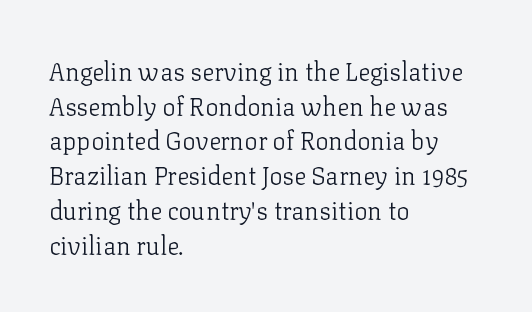
The image shows 25 px text type, upright; set left-aligned, normal line spacing (1.39x), normal letter spacing, not underlined.
